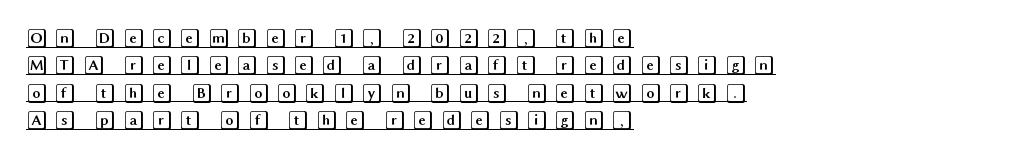
{"italic": "no", "underline": "yes", "align": "left", "line_spacing": "normal", "line_spacing_ratio": 1.37, "letter_spacing": "wide", "letter_spacing_em": 0.32, "glyph_px": 20}
